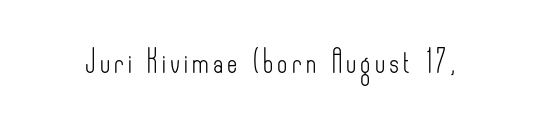
{"italic": "no", "bold": "no", "underline": "no", "glyph_px": 22}
